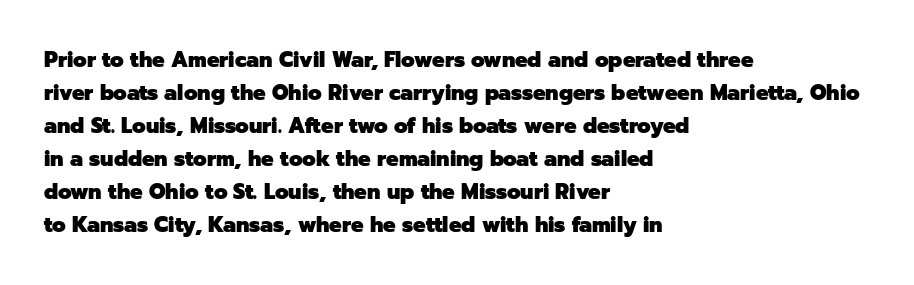
Q: Is the text bold? A: Yes.
Q: Is the text italic (slanted)? A: No, it is upright.
Q: Is the text underlined? A: No.
Q: How is the paragraph aligned? A: Left-aligned.
Q: Is the spacing between letters normal or unusually wide? A: Normal.
Q: Is the spacing between lines tight, normal or loose? A: Normal.
